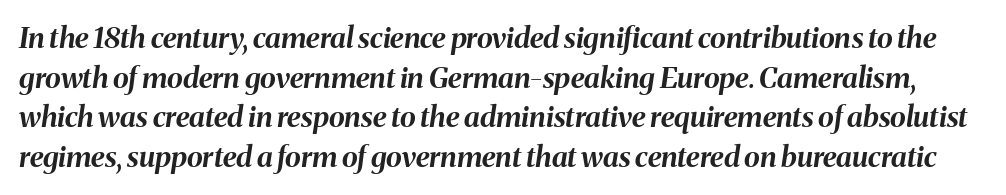
Yep, that's italic — everything's leaning. Words float on clear page, feet unadorned. A normal amount of white space separates one row of letters from the next. This is heavy type, rendered in bold.
